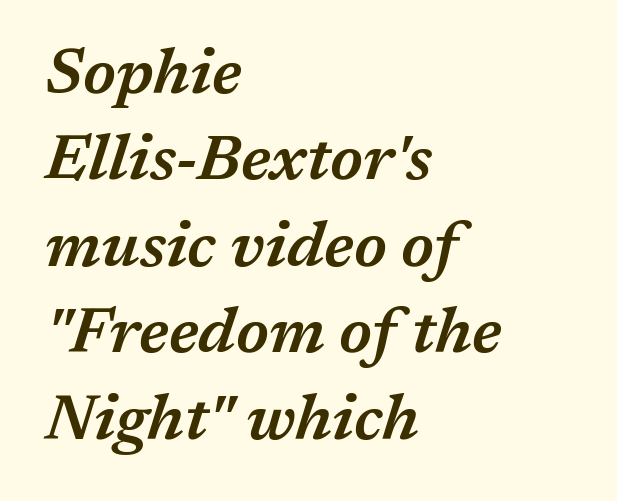
{"italic": "yes", "lean": "right", "slant_degrees": 17, "bold": "semi", "weight": "semibold", "width": "normal", "stroke_contrast": "medium", "x_height": "medium", "monospaced": "no", "underline": "no", "align": "left", "line_spacing": "normal", "line_spacing_ratio": 1.35, "letter_spacing": "normal", "letter_spacing_em": 0.0, "glyph_px": 64}
